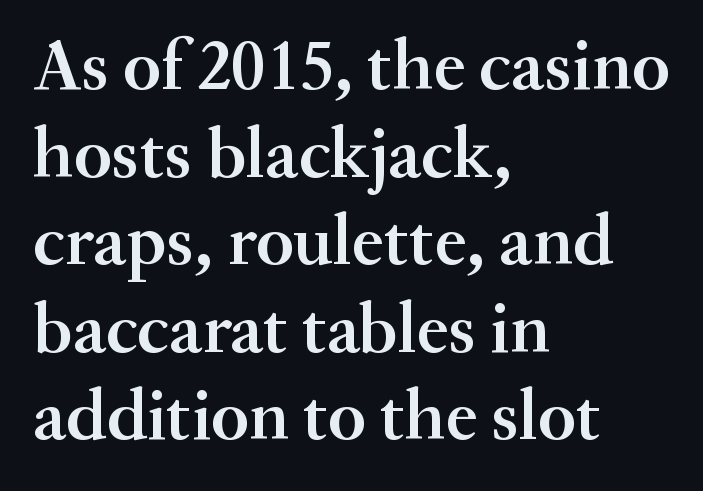
Q: Is the text bold? A: Semi-bold.
Q: Is the text italic (slanted)? A: No, it is upright.
Q: Is the typeface a serif or a sans-serif typeface? A: Serif.
Q: Is the text underlined? A: No.
Q: How is the paragraph aligned? A: Left-aligned.
Q: Is the spacing between letters normal or unusually wide? A: Normal.
Q: Width (condensed, normal, or wide)? A: Normal.
Q: Stroke contrast? A: Medium.
Q: x-height? A: Small.
Q: Monospaced? A: No.
